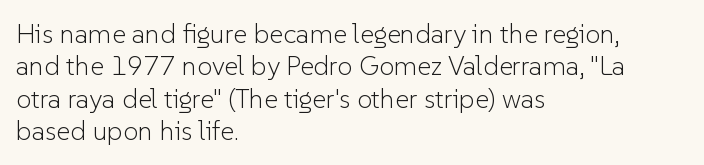
{"italic": "no", "bold": "no", "underline": "no", "align": "left", "line_spacing_ratio": 1.2, "letter_spacing": "normal", "letter_spacing_em": 0.0, "glyph_px": 27}
